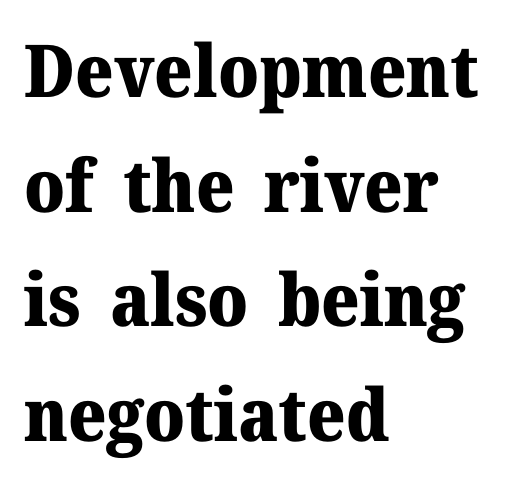
Q: Is the text bold? A: Yes.
Q: Is the text italic (slanted)? A: No, it is upright.
Q: Is the typeface a serif or a sans-serif typeface? A: Serif.
Q: Is the text underlined? A: No.
Q: How is the paragraph aligned? A: Left-aligned.
Q: Is the spacing between letters normal or unusually wide? A: Normal.
Q: Is the spacing between lines tight, normal or loose? A: Normal.
Q: Width (condensed, normal, or wide)? A: Normal.
Q: Stroke contrast? A: Medium.
Q: x-height? A: Medium.
Q: Monospaced? A: No.
